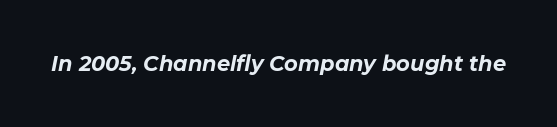
The image shows 21 px bold type, italic (leaning right); set normal letter spacing, not underlined.
